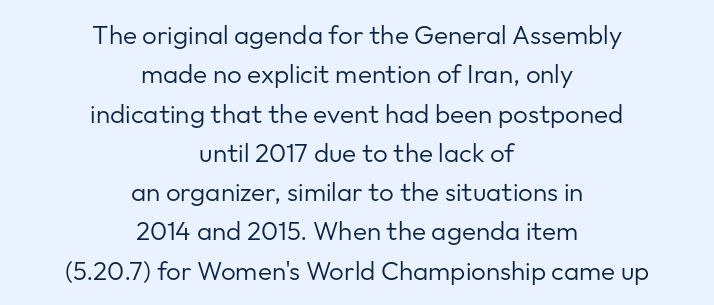
The image shows 26 px text type, upright; set centered, normal line spacing (1.51x), normal letter spacing, not underlined.
